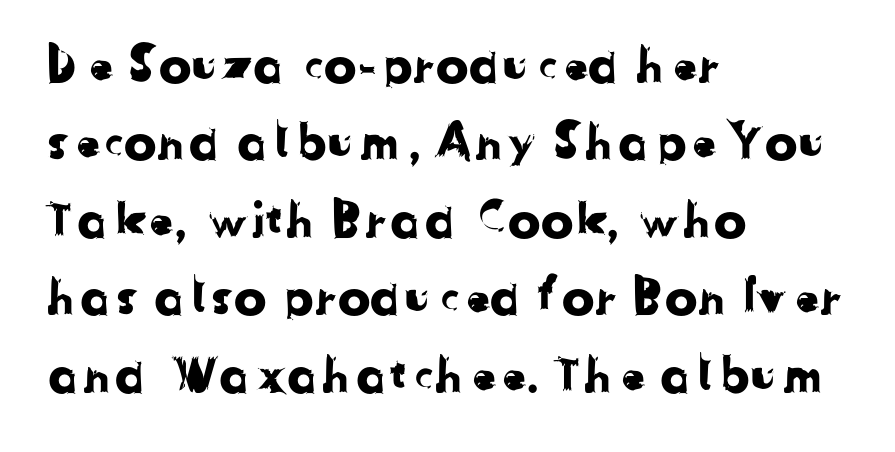
{"serif": "no", "width": "normal", "stroke_contrast": "low", "x_height": "medium", "monospaced": "no", "underline": "no", "align": "left", "line_spacing": "normal", "line_spacing_ratio": 1.58, "letter_spacing": "normal", "letter_spacing_em": 0.0, "glyph_px": 49}
